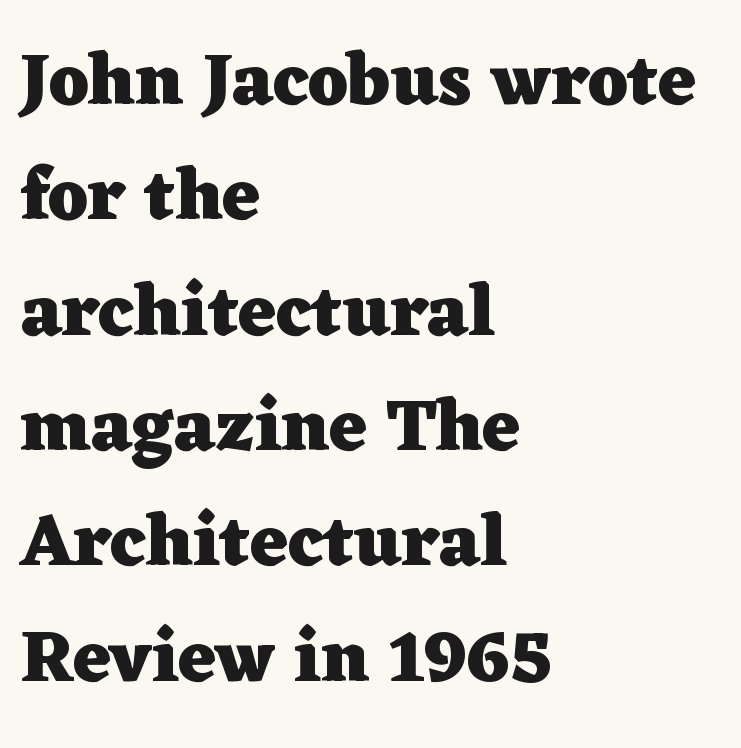
Q: Is the text bold? A: Yes.
Q: Is the text italic (slanted)? A: No, it is upright.
Q: Is the typeface a serif or a sans-serif typeface? A: Serif.
Q: Is the text underlined? A: No.
Q: How is the paragraph aligned? A: Left-aligned.
Q: Is the spacing between letters normal or unusually wide? A: Normal.
Q: Is the spacing between lines tight, normal or loose? A: Normal.
Q: Width (condensed, normal, or wide)? A: Wide.
Q: Stroke contrast? A: Low.
Q: x-height? A: Medium.
Q: Monospaced? A: No.
